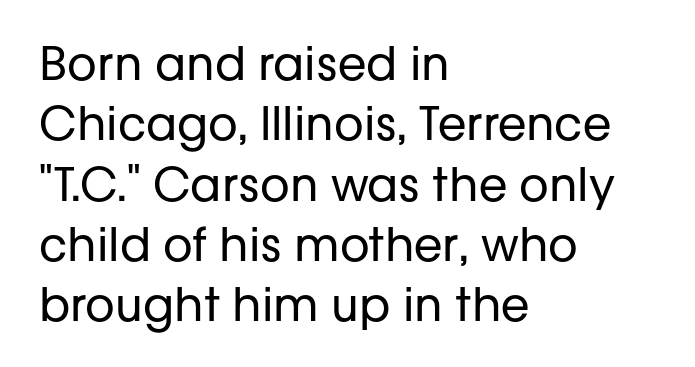
{"serif": "no", "italic": "no", "bold": "no", "weight": "regular", "width": "normal", "stroke_contrast": "low", "x_height": "medium", "monospaced": "no", "underline": "no", "align": "left", "line_spacing": "normal", "line_spacing_ratio": 1.31, "letter_spacing": "normal", "letter_spacing_em": 0.0, "glyph_px": 46}
